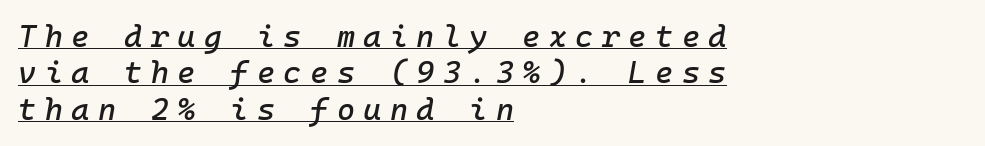
Is this a fixed-width face? Yes — each glyph sits in an identical cell. The passage shown is underscored from start to finish. The letters are spread apart with noticeably loose tracking. A student would call this left alignment; a typographer would say flush left, rag right. The lettering tilts uniformly, giving the passage an italic look.
